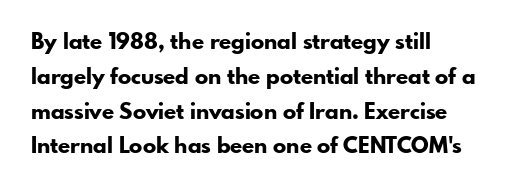
Q: Is the text bold? A: Yes.
Q: Is the text italic (slanted)? A: No, it is upright.
Q: Is the text underlined? A: No.
Q: How is the paragraph aligned? A: Left-aligned.
Q: Is the spacing between letters normal or unusually wide? A: Normal.
Q: Is the spacing between lines tight, normal or loose? A: Normal.
